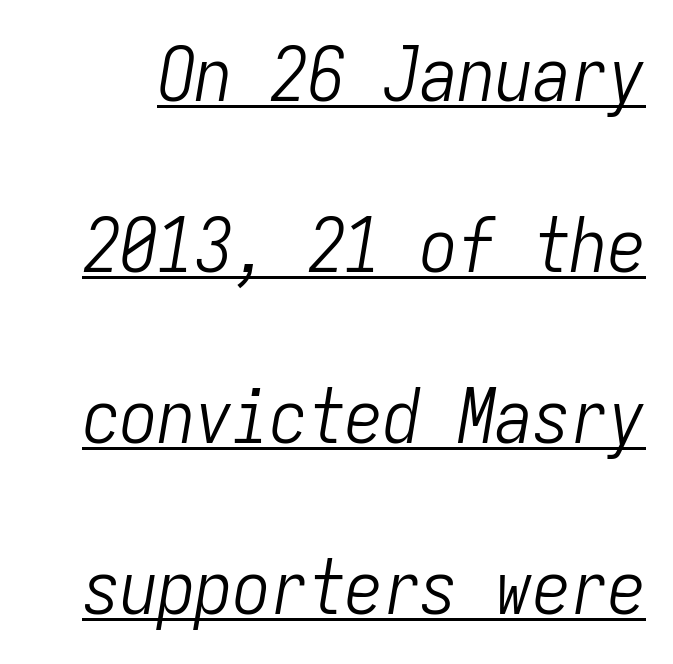
Spacing verdict: monospaced, one width for all characters. Underlining? Definitely there. Characters follow at the spacing the type designer built in. The text carries the slant typical of an italic or oblique font. Vertically, the passage feels expansive, rows floating well apart.
